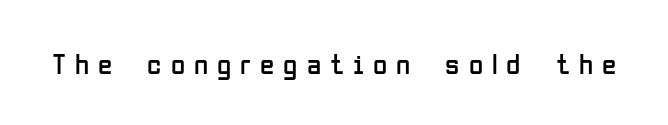
{"serif": "no", "italic": "no", "bold": "no", "weight": "regular", "width": "condensed", "stroke_contrast": "low", "x_height": "medium", "monospaced": "no", "underline": "no", "letter_spacing": "wide", "letter_spacing_em": 0.31, "glyph_px": 29}
